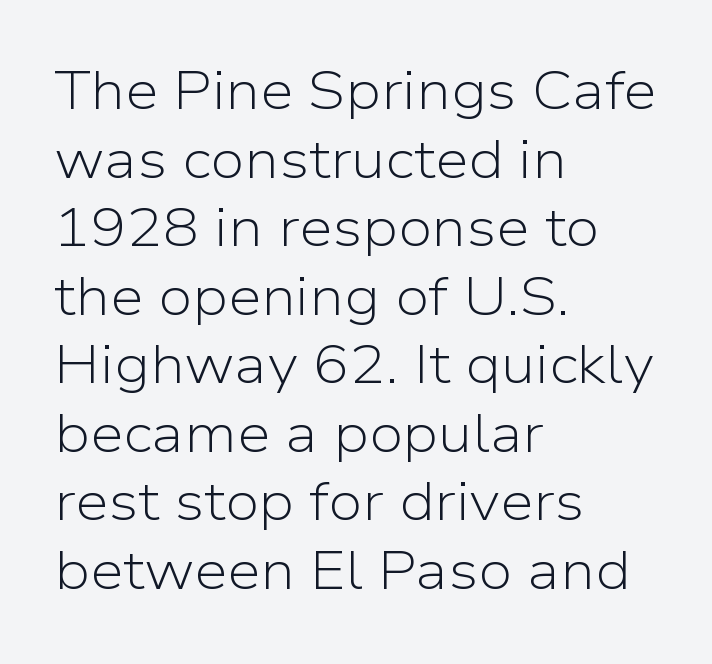
The image shows 54 px light sans-serif type, upright; set left-aligned, normal line spacing (1.27x), normal letter spacing, not underlined; low stroke contrast and a medium x-height.
